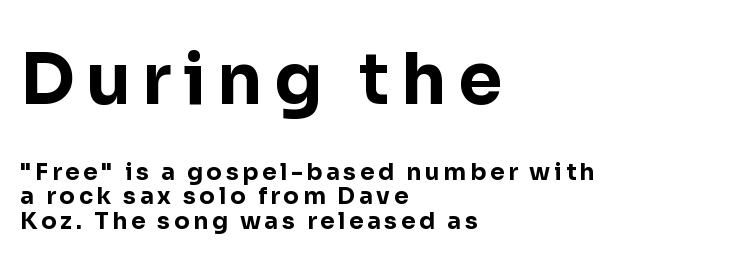
Q: Is the text bold? A: Yes.
Q: Is the text italic (slanted)? A: No, it is upright.
Q: Is the typeface a serif or a sans-serif typeface? A: Sans-serif.
Q: Is the text underlined? A: No.
Q: How is the paragraph aligned? A: Left-aligned.
Q: Is the spacing between lines tight, normal or loose? A: Tight.
Q: Which block of text is set in a larger size, the first (top) or the second (bottom)? A: The first (top) one.
Q: Width (condensed, normal, or wide)? A: Normal.
Q: Stroke contrast? A: Low.
Q: x-height? A: Medium.
Q: Monospaced? A: No.
